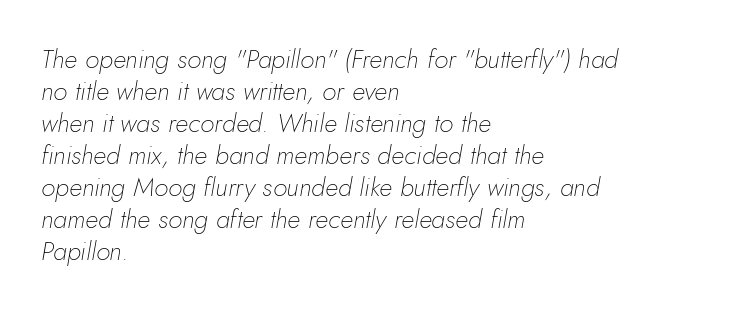
{"italic": "yes", "lean": "right", "slant_degrees": 10, "bold": "no", "underline": "no", "align": "left", "line_spacing_ratio": 1.23, "letter_spacing": "normal", "letter_spacing_em": 0.0, "glyph_px": 26}
